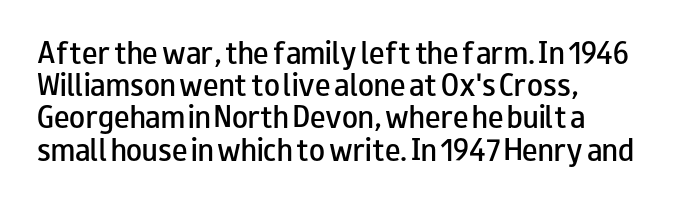
{"italic": "no", "bold": "semi", "underline": "no", "align": "left", "line_spacing_ratio": 1.24, "letter_spacing": "normal", "letter_spacing_em": 0.0, "glyph_px": 26}
